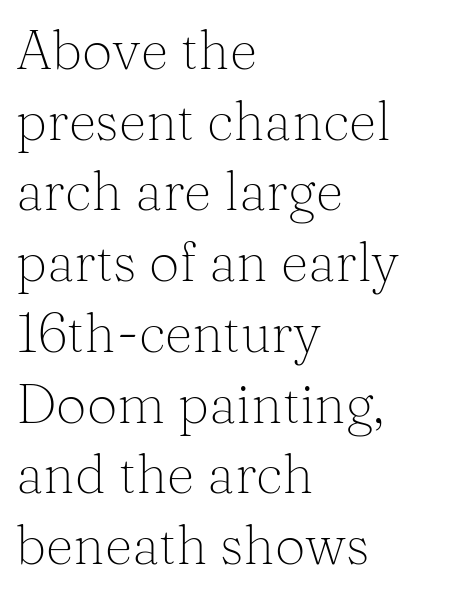
Q: Is the text bold? A: No.
Q: Is the text italic (slanted)? A: No, it is upright.
Q: Is the typeface a serif or a sans-serif typeface? A: Serif.
Q: Is the text underlined? A: No.
Q: How is the paragraph aligned? A: Left-aligned.
Q: Is the spacing between letters normal or unusually wide? A: Normal.
Q: Is the spacing between lines tight, normal or loose? A: Normal.
Q: Width (condensed, normal, or wide)? A: Normal.
Q: Stroke contrast? A: Medium.
Q: x-height? A: Medium.
Q: Monospaced? A: No.
